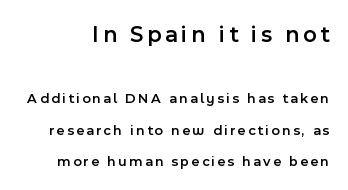
Reading top to bottom, the characters get smaller at the block break. The string is rendered with underlining switched off. What's the leading like? Stretched, with rows far apart. Unlike italic type, these characters show no tilt at all.
